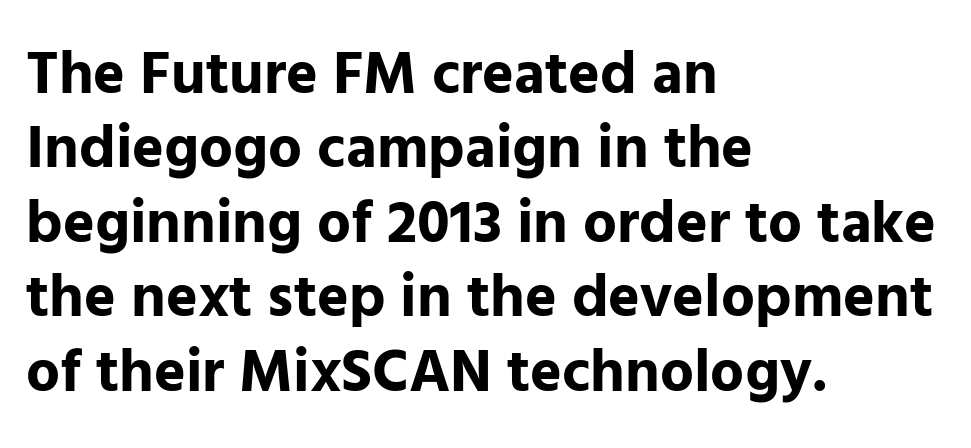
{"serif": "no", "italic": "no", "bold": "yes", "weight": "bold", "width": "normal", "stroke_contrast": "low", "x_height": "medium", "monospaced": "no", "underline": "no", "align": "left", "line_spacing_ratio": 1.24, "letter_spacing": "normal", "letter_spacing_em": 0.0, "glyph_px": 60}
